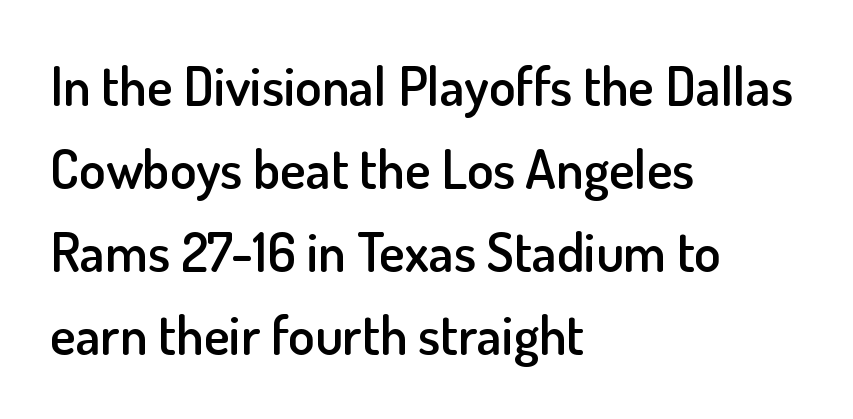
The image shows 54 px semibold sans-serif type, upright; set left-aligned, normal line spacing (1.54x), normal letter spacing, not underlined; low stroke contrast and a small x-height.
